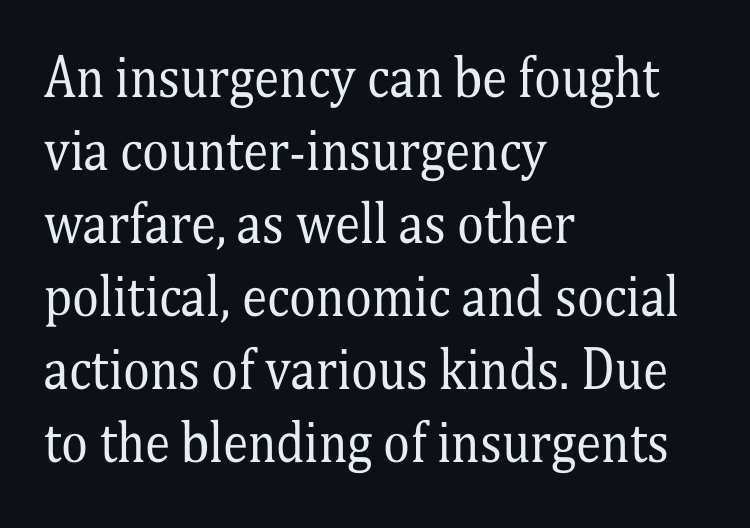
The image shows 51 px regular-weight, condensed serif type, upright; set left-aligned, normal line spacing (1.43x), normal letter spacing, not underlined; medium stroke contrast and a medium x-height.
